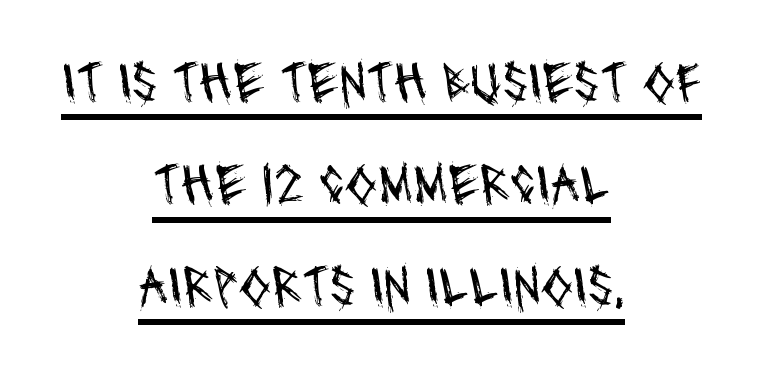
Q: Is the text bold? A: No.
Q: Is the typeface a serif or a sans-serif typeface? A: Sans-serif.
Q: Is the text underlined? A: Yes.
Q: How is the paragraph aligned? A: Centered.
Q: Is the spacing between letters normal or unusually wide? A: Normal.
Q: Width (condensed, normal, or wide)? A: Condensed.
Q: Stroke contrast? A: Medium.
Q: x-height? A: Large.
Q: Monospaced? A: No.
